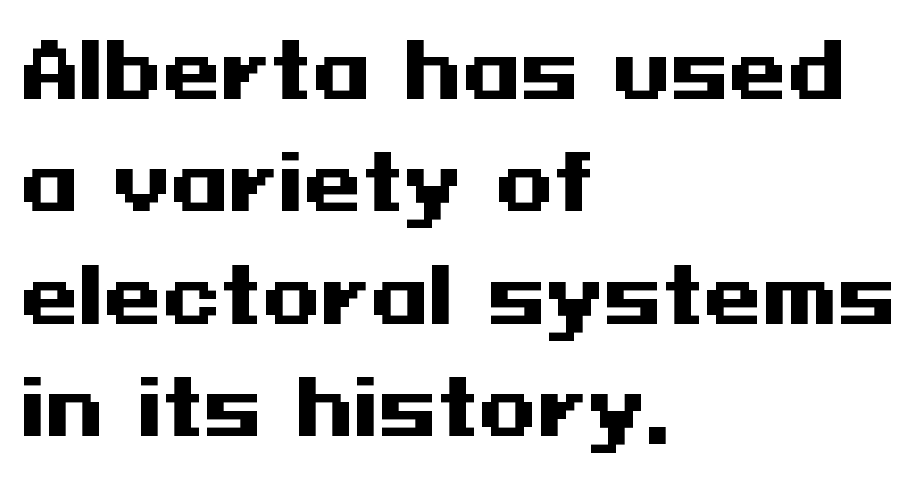
The image shows 75 px heavy, wide sans-serif type, upright; set left-aligned, normal line spacing (1.5x), normal letter spacing, not underlined; medium stroke contrast and a medium x-height.
